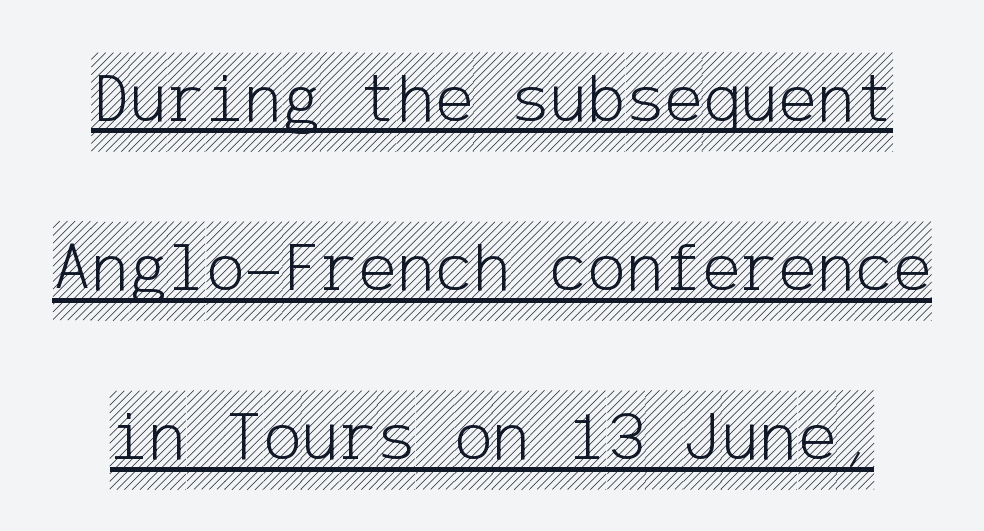
The sample's only ornament is a line tracing under the words. Characters follow at the spacing the type designer built in. What's the leading like? Stretched, with rows far apart. Every character sits straight up, as roman type does.
